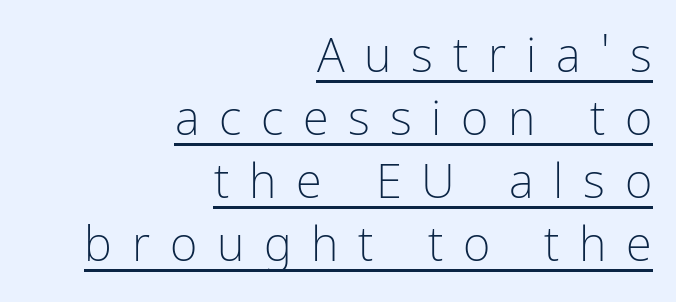
The rendering uses the underline text-decoration. Character widths vary here, with narrow letters taking less room than wide ones. The lines sit at an ordinary, default distance from one another. A roman cut, with each character standing at attention. The weight tops out at a normal text grade.
